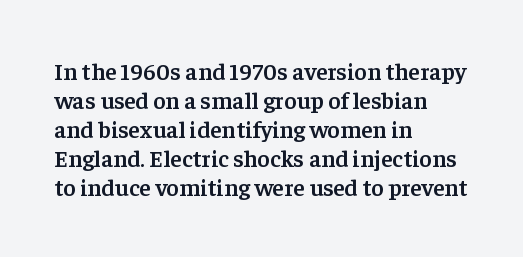
{"italic": "no", "bold": "semi", "underline": "no", "align": "left", "line_spacing_ratio": 1.21, "letter_spacing": "normal", "letter_spacing_em": 0.0, "glyph_px": 24}
